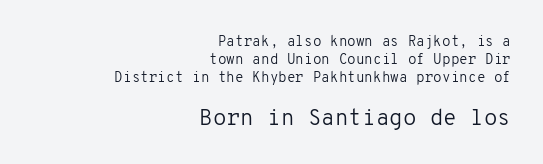
{"italic": "no", "bold": "no", "underline": "no", "align": "right", "line_spacing": "normal", "line_spacing_ratio": 1.27, "letter_spacing": "normal", "letter_spacing_em": 0.0, "larger_block": "second", "size_ratio": 1.57, "glyph_px": 22}
